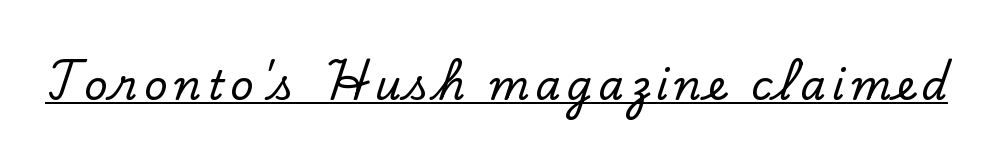
Q: Is the text italic (slanted)? A: Yes.
Q: Is the typeface a serif or a sans-serif typeface? A: Serif.
Q: Is the text underlined? A: Yes.
Q: Width (condensed, normal, or wide)? A: Normal.
Q: Stroke contrast? A: Low.
Q: x-height? A: Small.
Q: Monospaced? A: No.
